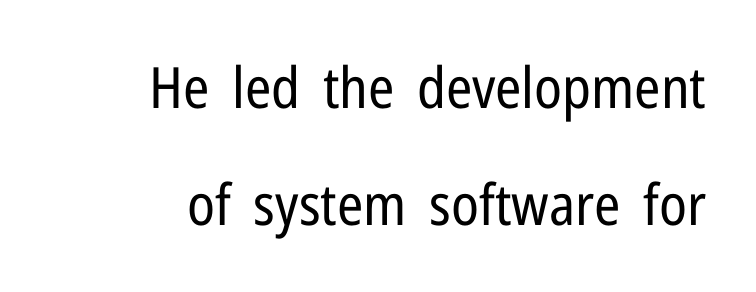
Q: Is the text bold? A: No.
Q: Is the text italic (slanted)? A: No, it is upright.
Q: Is the typeface a serif or a sans-serif typeface? A: Sans-serif.
Q: Is the text underlined? A: No.
Q: How is the paragraph aligned? A: Right-aligned.
Q: Is the spacing between letters normal or unusually wide? A: Normal.
Q: Is the spacing between lines tight, normal or loose? A: Loose.
Q: Width (condensed, normal, or wide)? A: Condensed.
Q: Stroke contrast? A: Low.
Q: x-height? A: Medium.
Q: Monospaced? A: No.
